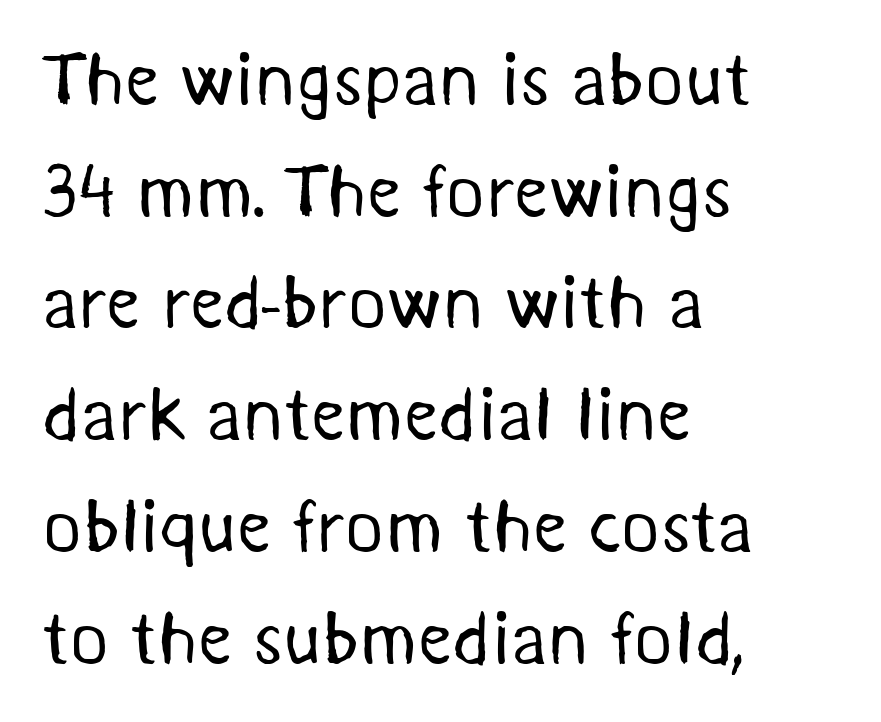
The typeface chosen for these lines omits serifs. This is not heavy type; no bold has been used. The lines are quadded left. Each word holds together tightly as a unit, with standard inter-letter gaps. Successive baselines arrive at the customary interval.
